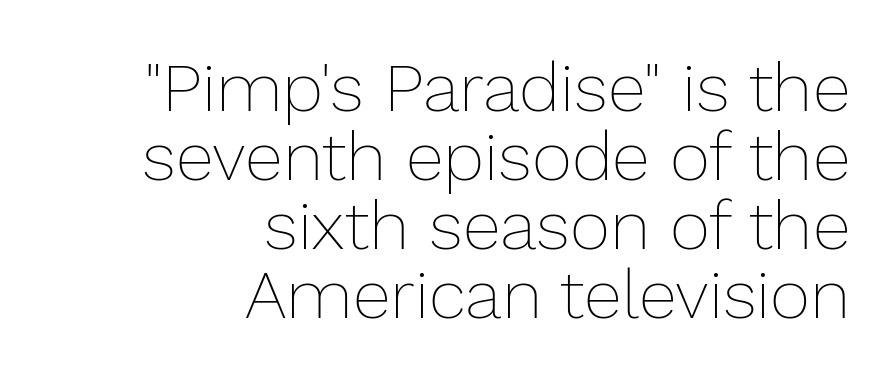
{"italic": "no", "bold": "no", "weight": "thin", "width": "normal", "stroke_contrast": "low", "x_height": "medium", "monospaced": "no", "underline": "no", "align": "right", "line_spacing": "tight", "line_spacing_ratio": 1.0, "letter_spacing": "normal", "letter_spacing_em": 0.0, "glyph_px": 69}
